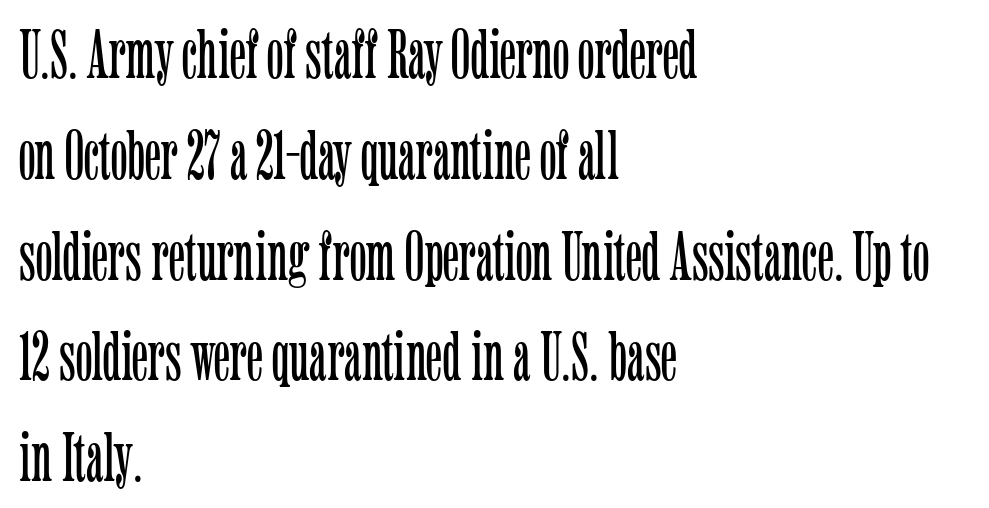
{"serif": "yes", "italic": "no", "bold": "no", "weight": "light", "width": "condensed", "stroke_contrast": "low", "x_height": "medium", "monospaced": "no", "underline": "no", "align": "left", "line_spacing": "normal", "line_spacing_ratio": 1.44, "letter_spacing": "normal", "letter_spacing_em": 0.0, "glyph_px": 70}
